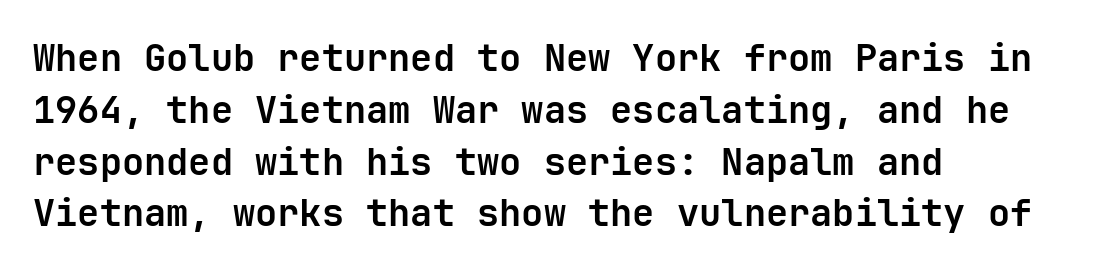
{"serif": "no", "italic": "no", "bold": "yes", "weight": "bold", "width": "normal", "stroke_contrast": "low", "x_height": "medium", "monospaced": "yes", "underline": "no", "align": "left", "line_spacing": "normal", "line_spacing_ratio": 1.4, "letter_spacing": "normal", "letter_spacing_em": 0.0, "glyph_px": 37}
